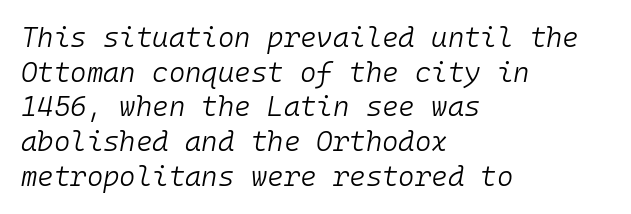
Students, note that the glyphs here touch the page at normal intervals. Rule under the text: the space is simply empty. No heavy texture on the line: the type isn't bold. The specimen reads as italic at a glance. Looks like terminal output: every glyph gets an equal slot. Which margin do the lines hug? The left one — the right edge is uneven.
